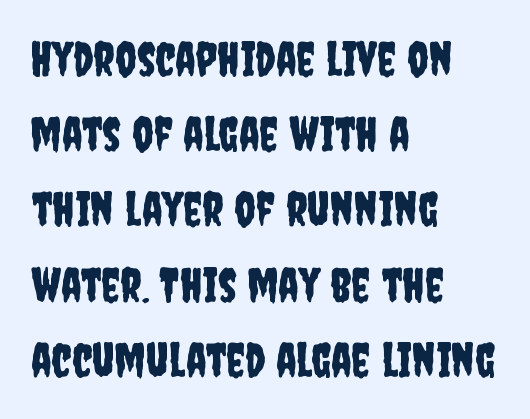
The image shows 47 px condensed sans-serif type, upright; set left-aligned, normal line spacing (1.6x), normal letter spacing, not underlined; low stroke contrast and a large x-height.
